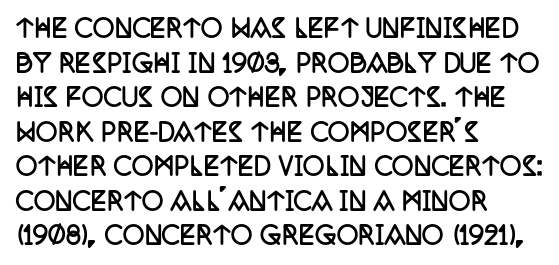
{"italic": "no", "bold": "yes", "underline": "no", "align": "left", "line_spacing": "normal", "line_spacing_ratio": 1.44, "letter_spacing": "normal", "letter_spacing_em": 0.0, "glyph_px": 24}
